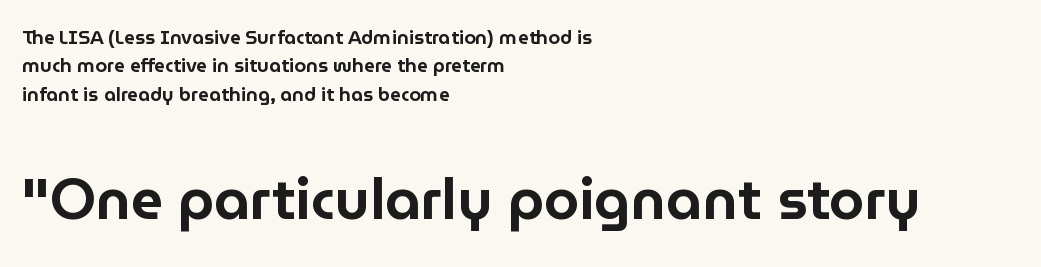
{"serif": "no", "italic": "no", "width": "normal", "stroke_contrast": "low", "x_height": "medium", "monospaced": "no", "underline": "no", "align": "left", "line_spacing": "normal", "line_spacing_ratio": 1.49, "letter_spacing": "normal", "letter_spacing_em": 0.0, "larger_block": "second", "size_ratio": 3.0, "glyph_px": 57}
